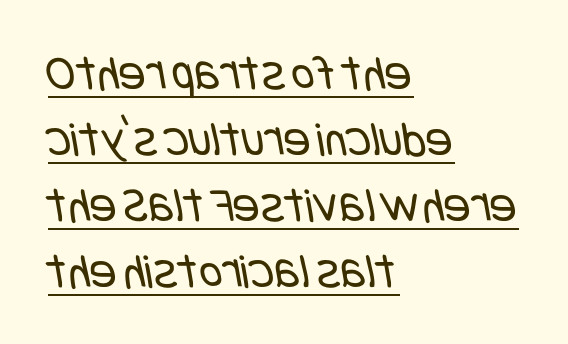
No extra ink here — the face is not bold. You could call the tracking neutral — neither tight nor loose. Alignment: flush left. These lines are composed in type without serifs.
